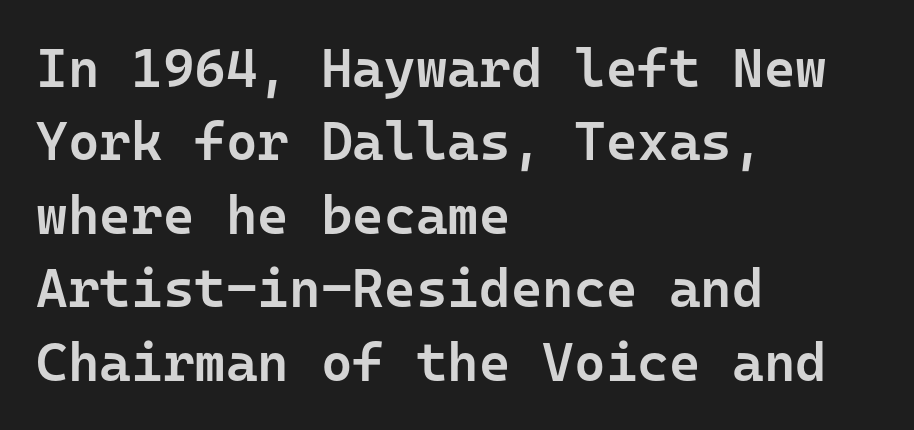
The image shows 54 px semibold sans-serif type, upright, monospaced; set left-aligned, normal line spacing (1.36x), normal letter spacing, not underlined; low stroke contrast and a medium x-height.
